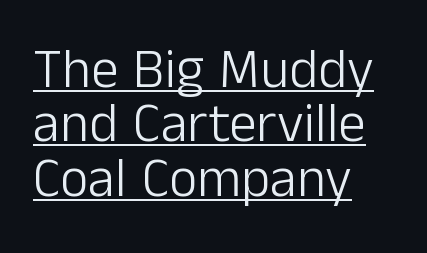
The gaps between neighbouring characters are ordinary and unremarkable. Italic? Not at all — the glyphs are vertical. The cut favours lightness, reaching ordinary text weight at its darkest. Spacing verdict: proportional, widths tailored to each character. Interline gaps are noticeably narrow in this sample. Every word sits above its own underline.
